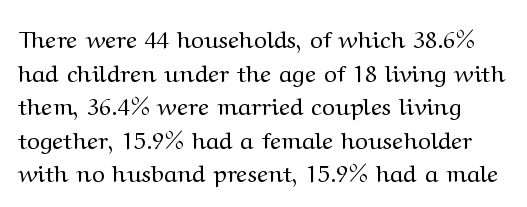
The image shows 24 px text type, upright; set normal line spacing (1.4x), normal letter spacing, not underlined.
